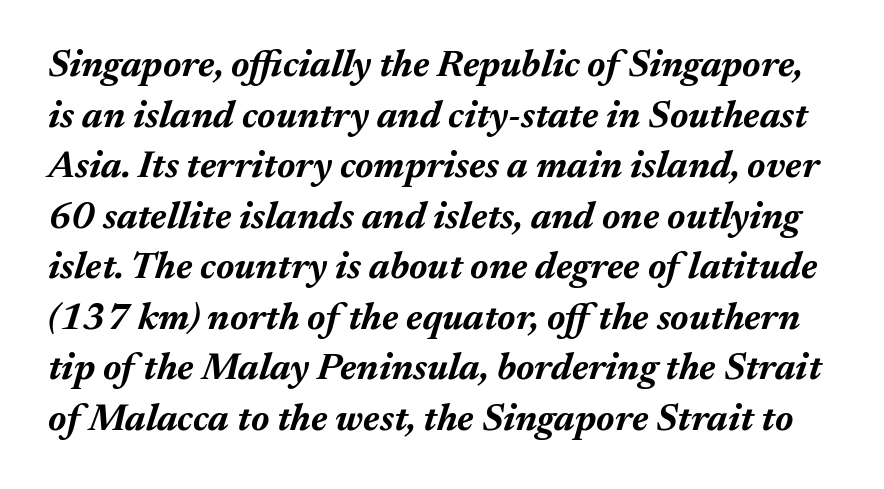
{"italic": "yes", "lean": "right", "slant_degrees": 17, "bold": "yes", "weight": "bold", "width": "normal", "stroke_contrast": "medium", "x_height": "medium", "monospaced": "no", "underline": "no", "line_spacing": "normal", "line_spacing_ratio": 1.33, "letter_spacing": "normal", "letter_spacing_em": 0.0, "glyph_px": 38}
